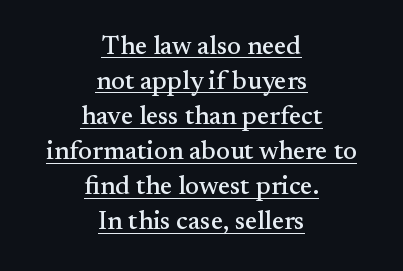
The image shows 26 px text type, upright; set centered, normal line spacing (1.35x), normal letter spacing, underlined.
